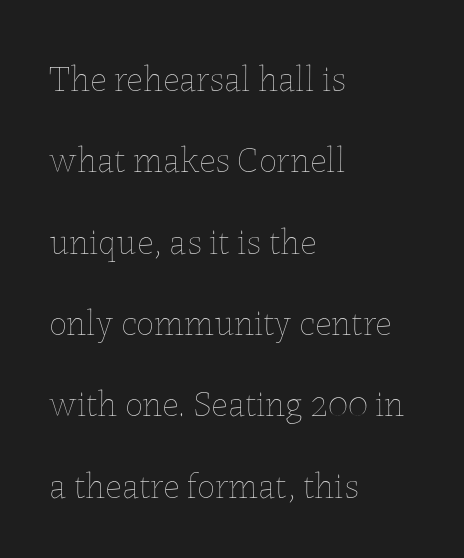
Q: Is the text bold? A: No.
Q: Is the text italic (slanted)? A: No, it is upright.
Q: Is the text underlined? A: No.
Q: How is the paragraph aligned? A: Left-aligned.
Q: Is the spacing between letters normal or unusually wide? A: Normal.
Q: Is the spacing between lines tight, normal or loose? A: Loose.
Q: Width (condensed, normal, or wide)? A: Normal.
Q: Stroke contrast? A: Low.
Q: x-height? A: Medium.
Q: Monospaced? A: No.
